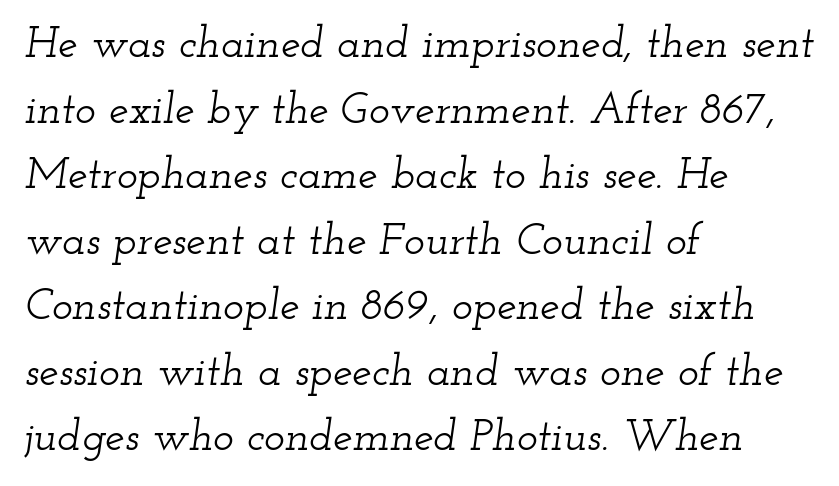
Q: Is the text italic (slanted)? A: Yes, it leans right by about 12 degrees.
Q: Is the typeface a serif or a sans-serif typeface? A: Serif.
Q: Is the text underlined? A: No.
Q: How is the paragraph aligned? A: Left-aligned.
Q: Is the spacing between letters normal or unusually wide? A: Normal.
Q: Is the spacing between lines tight, normal or loose? A: Normal.
Q: Width (condensed, normal, or wide)? A: Wide.
Q: Stroke contrast? A: Low.
Q: x-height? A: Small.
Q: Monospaced? A: No.
